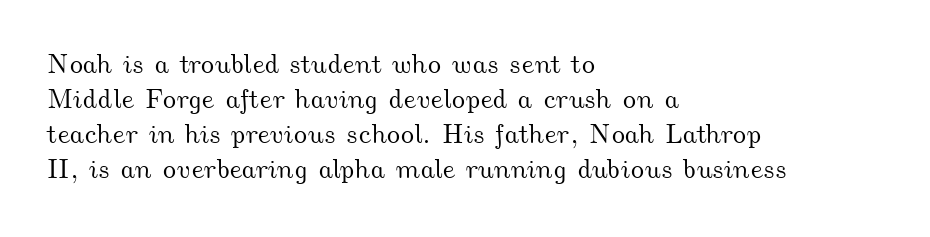
The ragged edge is on the right, which tells us the setting is flush left. Caption: standard tracking, unaltered. Each row of text sits above clean, open space. The passage shown stacks its lines at a standard gap.
